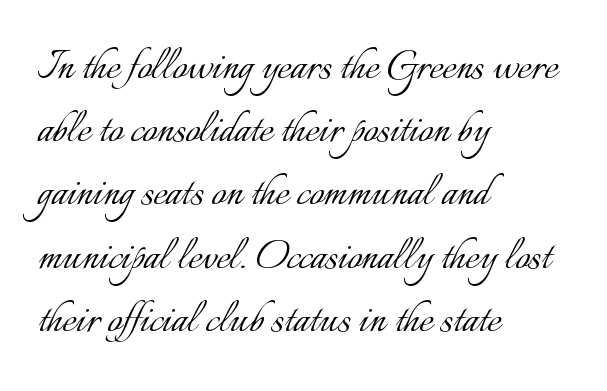
How are the letters spaced? Ordinarily, with no added tracking. Only glyphs here, with clear space below each row. Caption: multi-line text, flush left, ragged right. This sample has the flowing, uneven cadence of proportional lettering.
